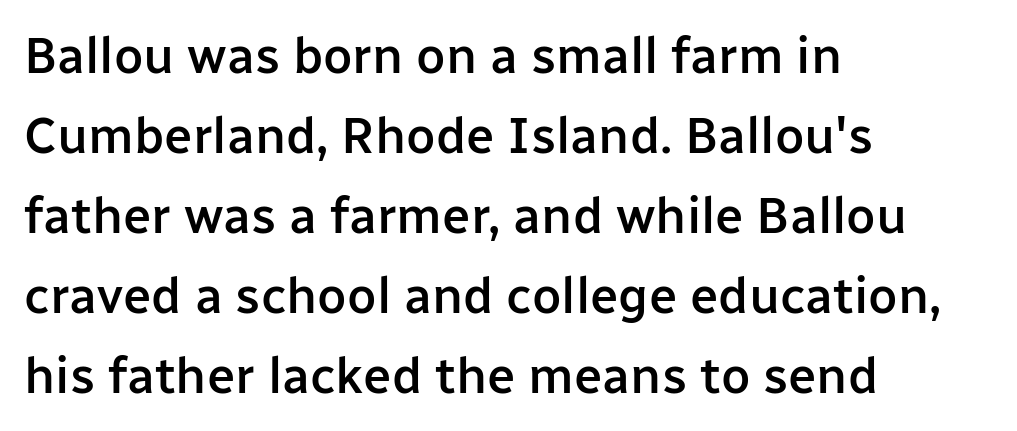
The image shows 51 px semibold sans-serif type, upright; set left-aligned, normal line spacing (1.57x), normal letter spacing, not underlined; low stroke contrast and a medium x-height.
